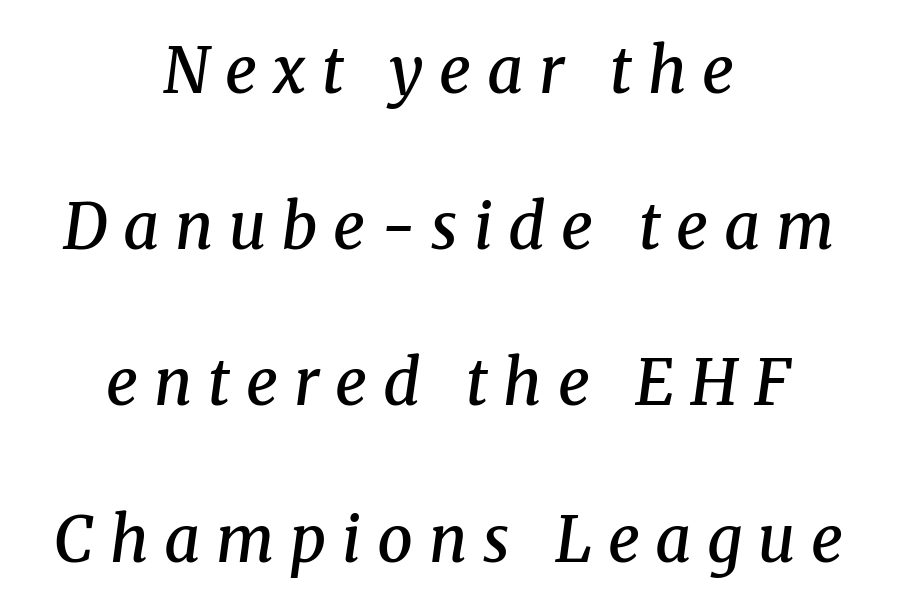
The image shows 63 px semibold serif type, italic (leaning right); set centered, loose line spacing (2.48x), unusually wide letter spacing (+0.25 em), not underlined; medium stroke contrast and a medium x-height.
